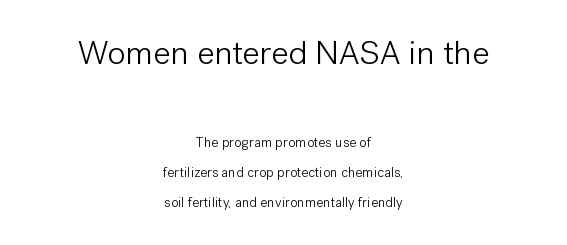
Q: Is the text bold? A: No.
Q: Is the text italic (slanted)? A: No, it is upright.
Q: Is the typeface a serif or a sans-serif typeface? A: Sans-serif.
Q: Is the text underlined? A: No.
Q: How is the paragraph aligned? A: Centered.
Q: Is the spacing between letters normal or unusually wide? A: Normal.
Q: Is the spacing between lines tight, normal or loose? A: Loose.
Q: Which block of text is set in a larger size, the first (top) or the second (bottom)? A: The first (top) one.
Q: Width (condensed, normal, or wide)? A: Normal.
Q: Stroke contrast? A: Low.
Q: x-height? A: Medium.
Q: Monospaced? A: No.
